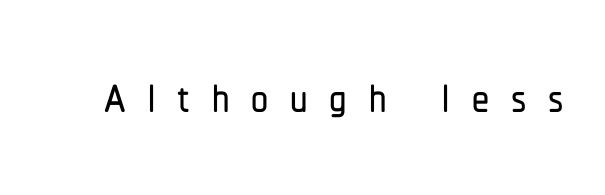
Q: Is the text italic (slanted)? A: No, it is upright.
Q: Is the typeface a serif or a sans-serif typeface? A: Sans-serif.
Q: Is the text underlined? A: No.
Q: Is the spacing between letters normal or unusually wide? A: Unusually wide.
Q: Width (condensed, normal, or wide)? A: Condensed.
Q: Stroke contrast? A: Low.
Q: x-height? A: Medium.
Q: Monospaced? A: No.
